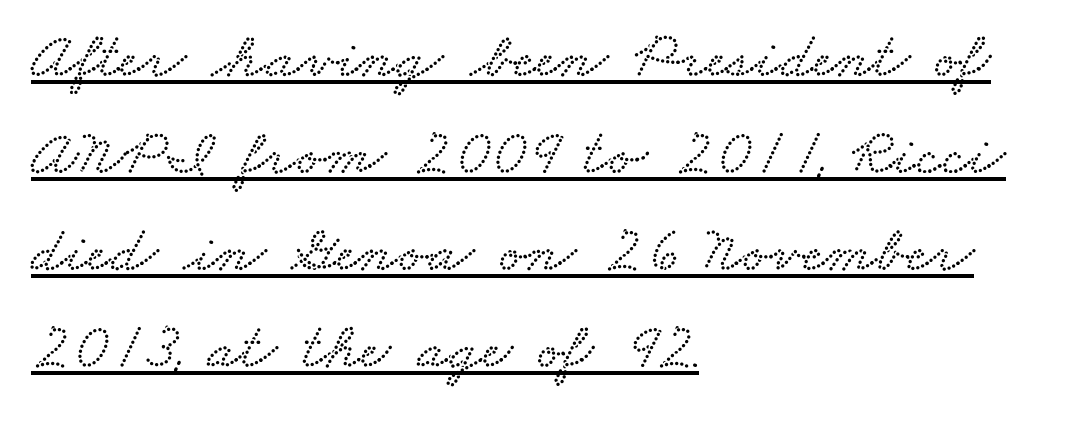
The image shows 66 px wide type; set left-aligned, normal line spacing (1.47x), normal letter spacing, underlined; low stroke contrast and a small x-height.
